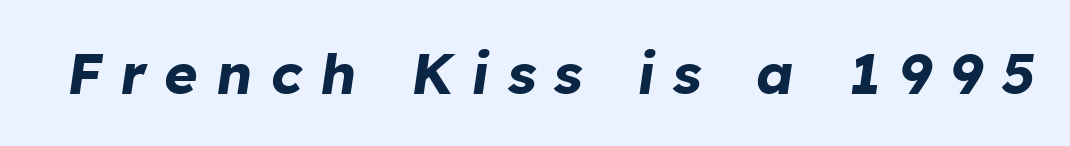
{"italic": "yes", "lean": "right", "slant_degrees": 8, "bold": "yes", "weight": "bold", "width": "normal", "stroke_contrast": "low", "x_height": "medium", "monospaced": "no", "underline": "no", "letter_spacing": "wide", "letter_spacing_em": 0.32, "glyph_px": 57}
